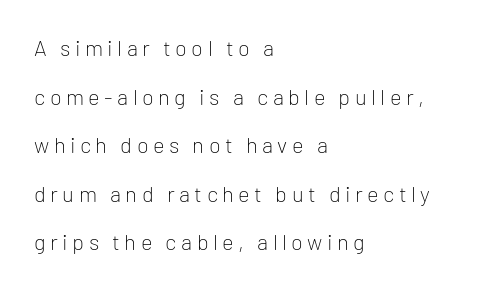
Left-aligned paragraph, ragged on the right. Heaviness? Minimal to ordinary, like unemphasized prose. Only glyphs here, with clear space below each row. Inter-character spacing is expanded well beyond the font's built-in metrics. The block of text is sparse from top to bottom, with ample space between rows. The axis of the letterforms is exactly vertical.
